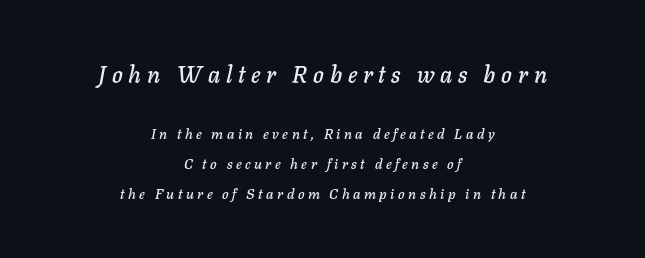
Q: Is the text italic (slanted)? A: Yes, it leans right by about 11 degrees.
Q: Is the text underlined? A: No.
Q: How is the paragraph aligned? A: Centered.
Q: Is the spacing between letters normal or unusually wide? A: Unusually wide.
Q: Is the spacing between lines tight, normal or loose? A: Loose.
Q: Which block of text is set in a larger size, the first (top) or the second (bottom)? A: The first (top) one.
